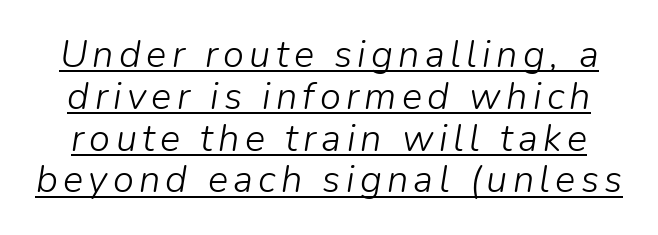
{"italic": "yes", "lean": "right", "slant_degrees": 9, "bold": "no", "weight": "light", "width": "normal", "stroke_contrast": "low", "x_height": "medium", "monospaced": "no", "underline": "yes", "line_spacing": "tight", "line_spacing_ratio": 1.1, "glyph_px": 38}
